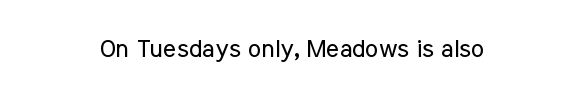
Q: Is the text bold? A: No.
Q: Is the text italic (slanted)? A: No, it is upright.
Q: Is the text underlined? A: No.
Q: Is the spacing between letters normal or unusually wide? A: Normal.
